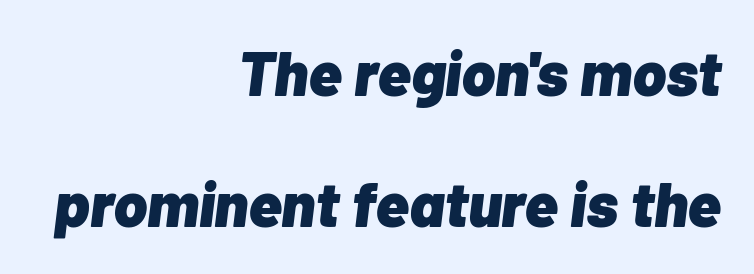
The image shows 63 px heavy type, italic (leaning right); set right-aligned, loose line spacing (2.08x), normal letter spacing, not underlined; low stroke contrast and a medium x-height.
